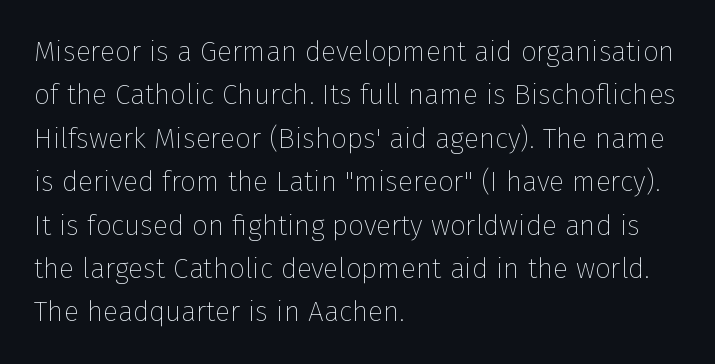
The cut favours lightness, reaching ordinary text weight at its darkest. Horizontal alignment here is leftward, the default for most running prose. Classification — sans serif. Baseline-to-baseline distance is the conventional proportion of letter height. Character widths vary here, with narrow letters taking less room than wide ones. The typography opts for an upright posture over an oblique one.
